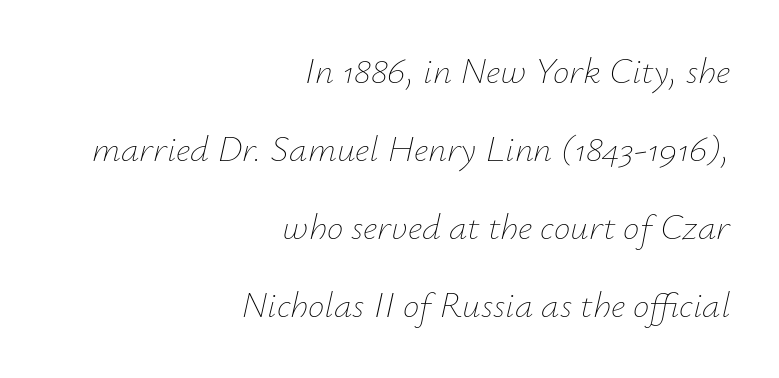
Each new line begins a long way beneath the previous one. The passage is arranged like a letterhead date or caption credit — flush right. Glyph-to-glyph distance matches everyday printed text. Glance below the letters and you will spot only blank space.
